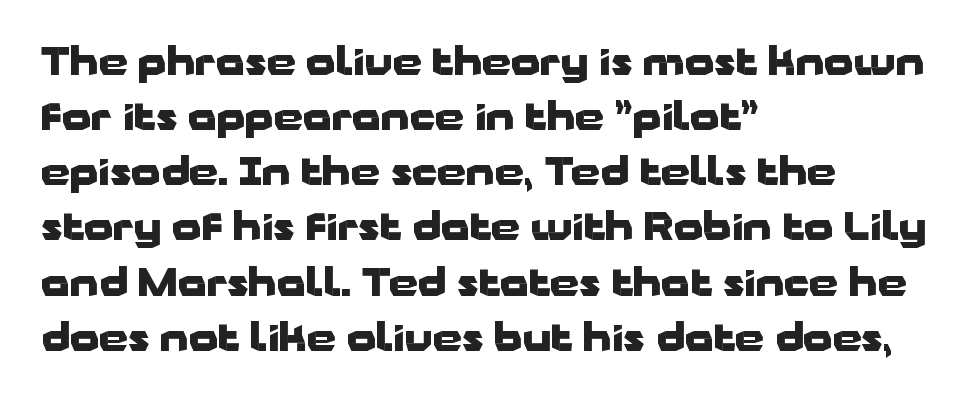
Q: Is the text bold? A: Yes.
Q: Is the text italic (slanted)? A: No, it is upright.
Q: Is the typeface a serif or a sans-serif typeface? A: Sans-serif.
Q: Is the text underlined? A: No.
Q: How is the paragraph aligned? A: Left-aligned.
Q: Is the spacing between letters normal or unusually wide? A: Normal.
Q: Is the spacing between lines tight, normal or loose? A: Normal.
Q: Width (condensed, normal, or wide)? A: Wide.
Q: Stroke contrast? A: Low.
Q: x-height? A: Medium.
Q: Monospaced? A: No.
